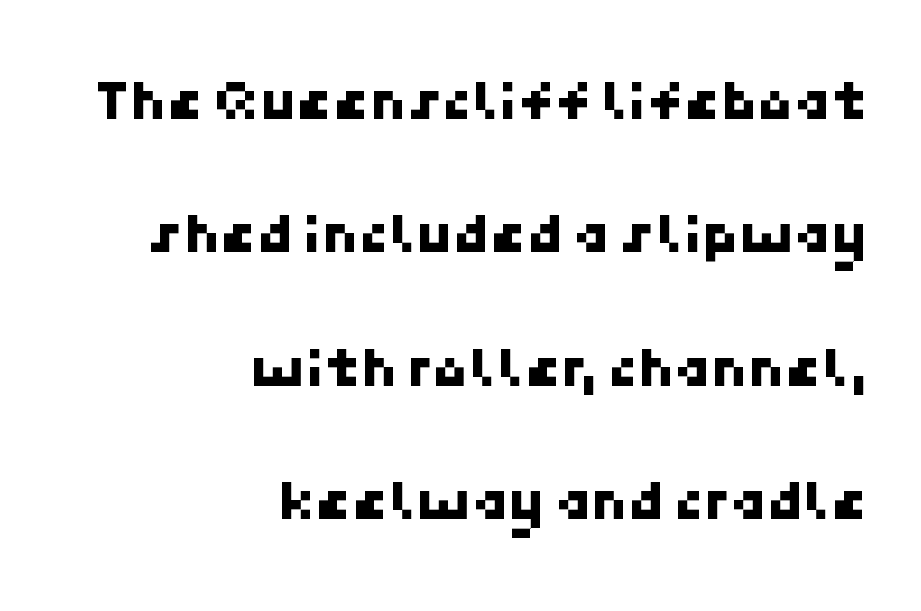
Q: Is the typeface a serif or a sans-serif typeface? A: Sans-serif.
Q: Is the text underlined? A: No.
Q: How is the paragraph aligned? A: Right-aligned.
Q: Is the spacing between letters normal or unusually wide? A: Normal.
Q: Is the spacing between lines tight, normal or loose? A: Loose.
Q: Width (condensed, normal, or wide)? A: Normal.
Q: Stroke contrast? A: Low.
Q: x-height? A: Medium.
